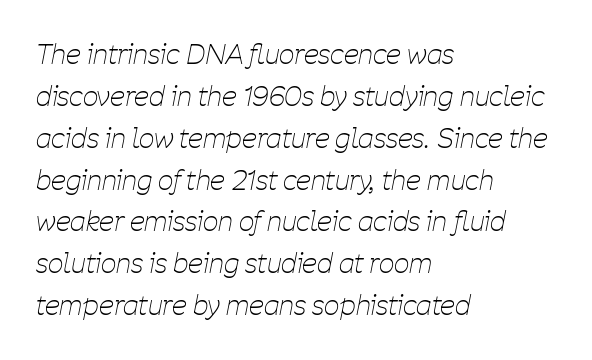
Q: Is the text bold? A: No.
Q: Is the text italic (slanted)? A: Yes, it leans right by about 11 degrees.
Q: Is the text underlined? A: No.
Q: How is the paragraph aligned? A: Left-aligned.
Q: Is the spacing between letters normal or unusually wide? A: Normal.
Q: Is the spacing between lines tight, normal or loose? A: Normal.
